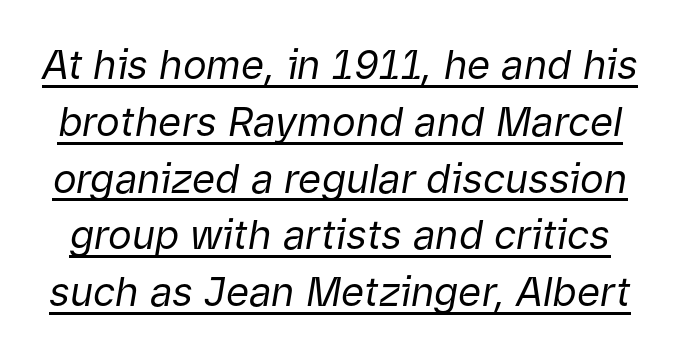
{"italic": "yes", "lean": "right", "slant_degrees": 9, "bold": "no", "weight": "regular", "width": "normal", "stroke_contrast": "low", "x_height": "medium", "monospaced": "no", "underline": "yes", "line_spacing": "normal", "line_spacing_ratio": 1.42, "letter_spacing": "normal", "letter_spacing_em": 0.0, "glyph_px": 40}
